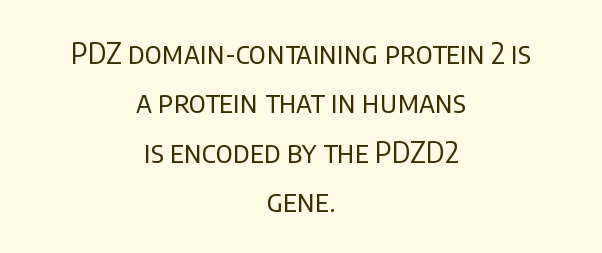
The image shows 29 px regular-weight sans-serif type, upright; set centered, normal line spacing (1.7x), normal letter spacing, not underlined; low stroke contrast and a large x-height.
